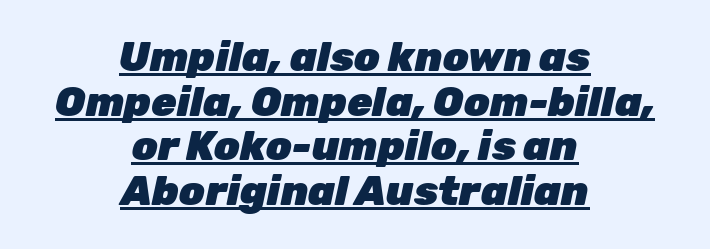
Q: Is the text bold? A: Yes.
Q: Is the text italic (slanted)? A: Yes, it leans right by about 12 degrees.
Q: Is the text underlined? A: Yes.
Q: How is the paragraph aligned? A: Centered.
Q: Is the spacing between letters normal or unusually wide? A: Normal.
Q: Is the spacing between lines tight, normal or loose? A: Tight.
Q: Width (condensed, normal, or wide)? A: Normal.
Q: Stroke contrast? A: Low.
Q: x-height? A: Medium.
Q: Monospaced? A: No.
